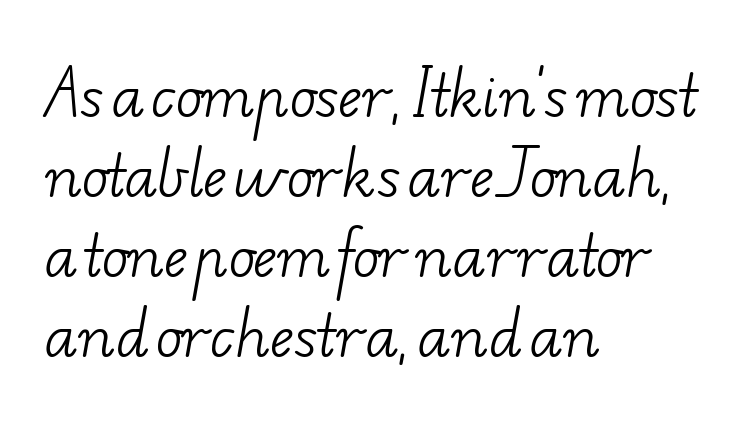
The image shows 56 px light, wide serif type; set left-aligned, normal line spacing (1.43x), normal letter spacing, not underlined; low stroke contrast and a small x-height.
